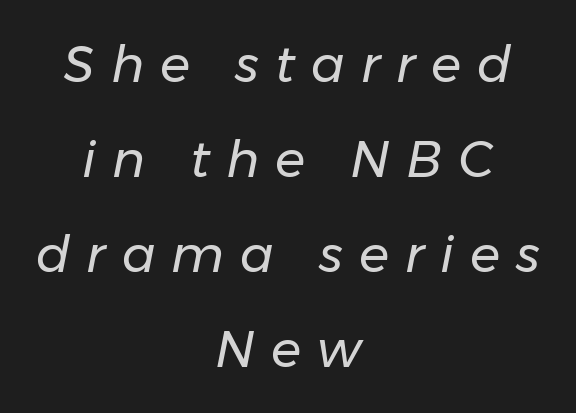
The image shows 50 px regular-weight type, italic (leaning right); set centered, loose line spacing (1.9x), unusually wide letter spacing (+0.32 em), not underlined; low stroke contrast and a medium x-height.
